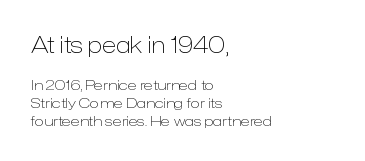
{"italic": "no", "bold": "no", "underline": "no", "align": "left", "line_spacing": "normal", "line_spacing_ratio": 1.26, "letter_spacing": "normal", "letter_spacing_em": 0.0, "larger_block": "first", "size_ratio": 1.57, "glyph_px": 22}
